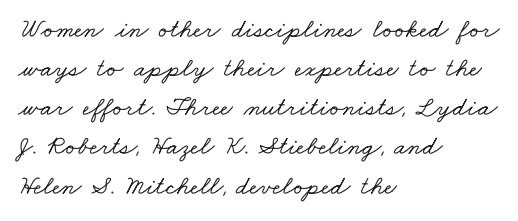
The image shows 27 px text type; set left-aligned, normal line spacing (1.45x), normal letter spacing, not underlined.
